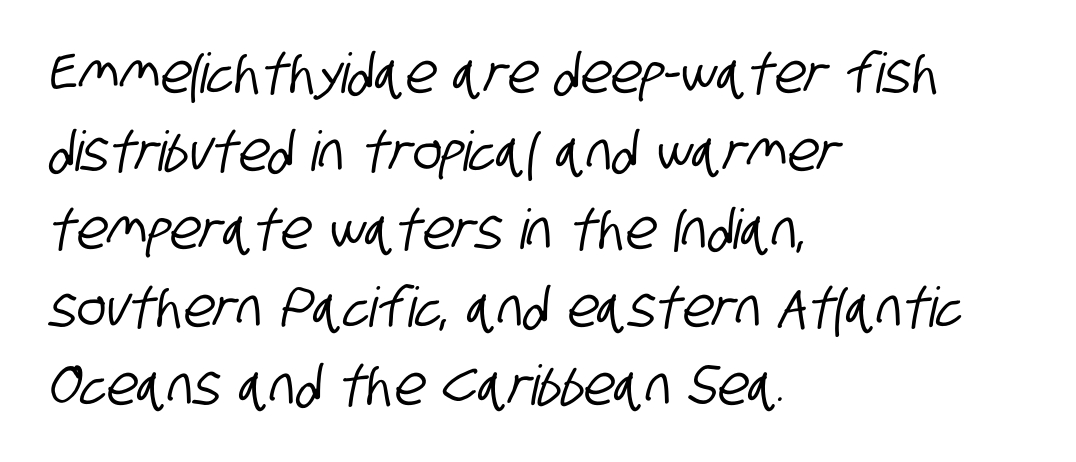
Q: Is the typeface a serif or a sans-serif typeface? A: Sans-serif.
Q: Is the text underlined? A: No.
Q: How is the paragraph aligned? A: Left-aligned.
Q: Is the spacing between letters normal or unusually wide? A: Normal.
Q: Is the spacing between lines tight, normal or loose? A: Normal.
Q: Width (condensed, normal, or wide)? A: Condensed.
Q: Stroke contrast? A: Low.
Q: x-height? A: Large.
Q: Monospaced? A: No.
